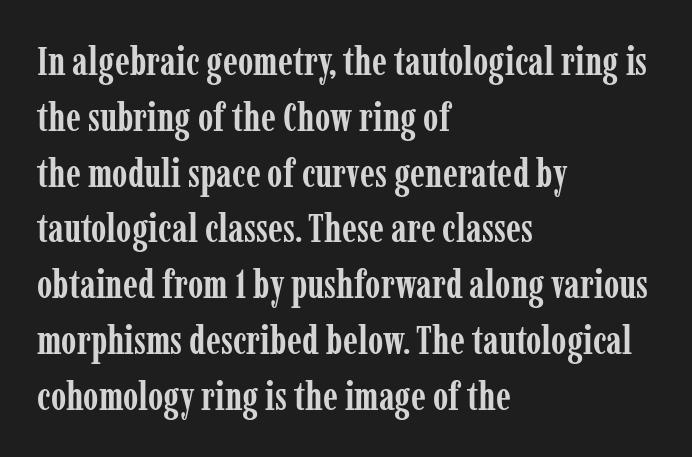
Nothing unusual about the tracking: characters are spaced as the font intends. Caption: multi-line text, flush left, ragged right. The lines sit at an ordinary, default distance from one another. Proportional: the letters do not fall into vertical columns.
